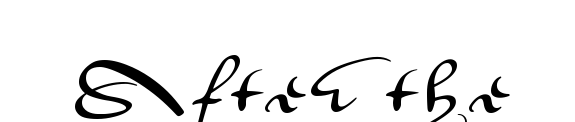
What kind of face is this? One without serifs — a sans. Just letters on the line, the space beneath them empty. A typesetter would call this proportional, since set widths differ per character.
